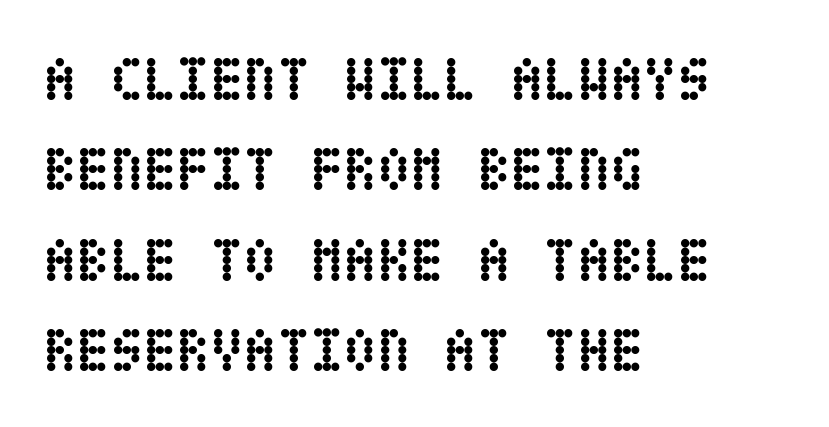
This sample uses plain, unmodified letter spacing. Notice how the passage keeps a crisp vertical edge on the left only. Style check: upright. Leading: standard. The typesetting leans heavy: a genuine bold. Honestly, there is no underline to notice here at all.
